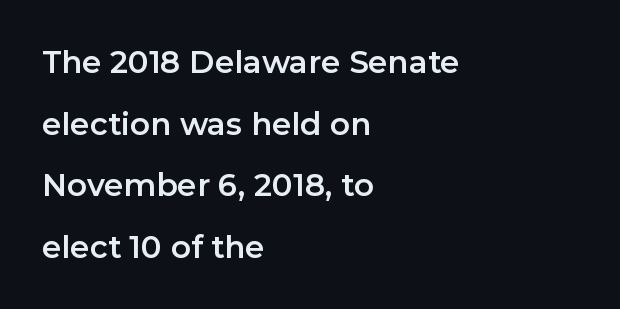
The image shows 31 px sans-serif type, upright; set left-aligned, loose line spacing (1.99x), normal letter spacing, not underlined; low stroke contrast and a medium x-height.
